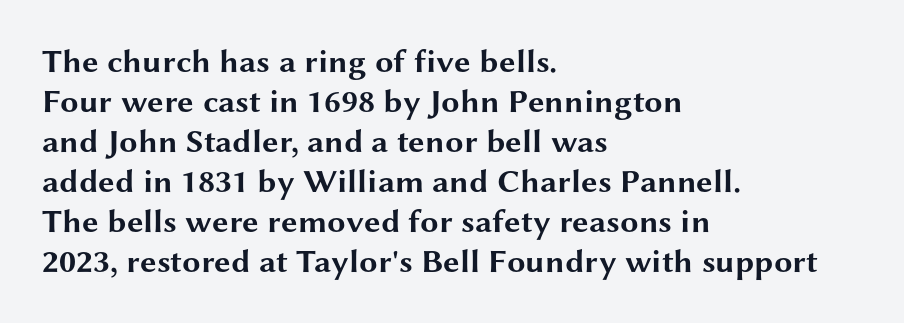
The image shows 33 px bold, wide sans-serif type, upright; set left-aligned, line spacing 1.21x, normal letter spacing, not underlined; medium stroke contrast and a medium x-height.
